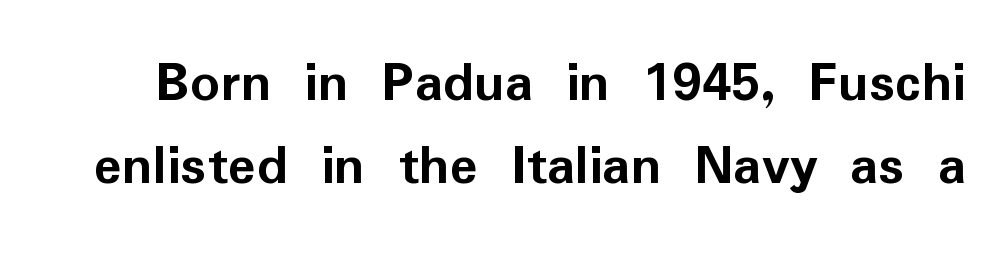
Q: Is the text bold? A: Yes.
Q: Is the text italic (slanted)? A: No, it is upright.
Q: Is the typeface a serif or a sans-serif typeface? A: Sans-serif.
Q: Is the text underlined? A: No.
Q: Is the spacing between letters normal or unusually wide? A: Normal.
Q: Is the spacing between lines tight, normal or loose? A: Normal.
Q: Width (condensed, normal, or wide)? A: Normal.
Q: Stroke contrast? A: Low.
Q: x-height? A: Medium.
Q: Monospaced? A: No.
